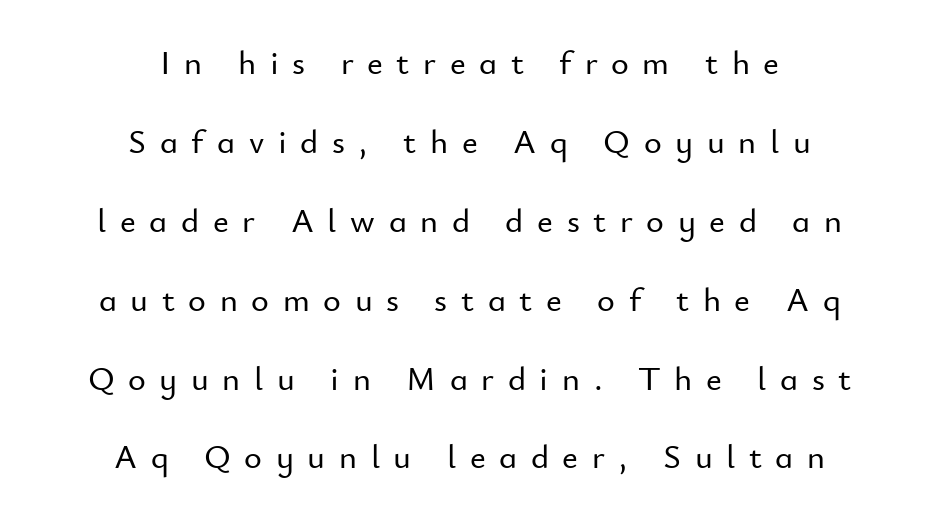
A typesetter would mark this as roman, not italic. Only glyphs here, with clear space below each row. I'd call this a sans setting — the letters go barefoot. Tracking here is generous; glyphs stand well apart from one another. The passage is arranged like a title page — every line centered.
